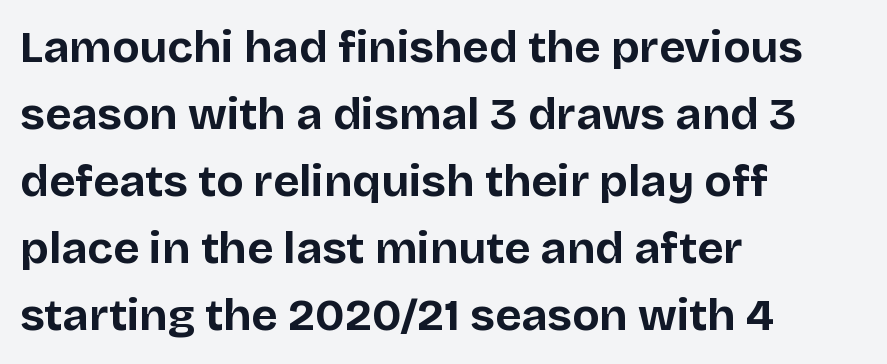
The image shows 45 px bold sans-serif type, upright; set left-aligned, normal line spacing (1.49x), normal letter spacing, not underlined; low stroke contrast and a large x-height.
